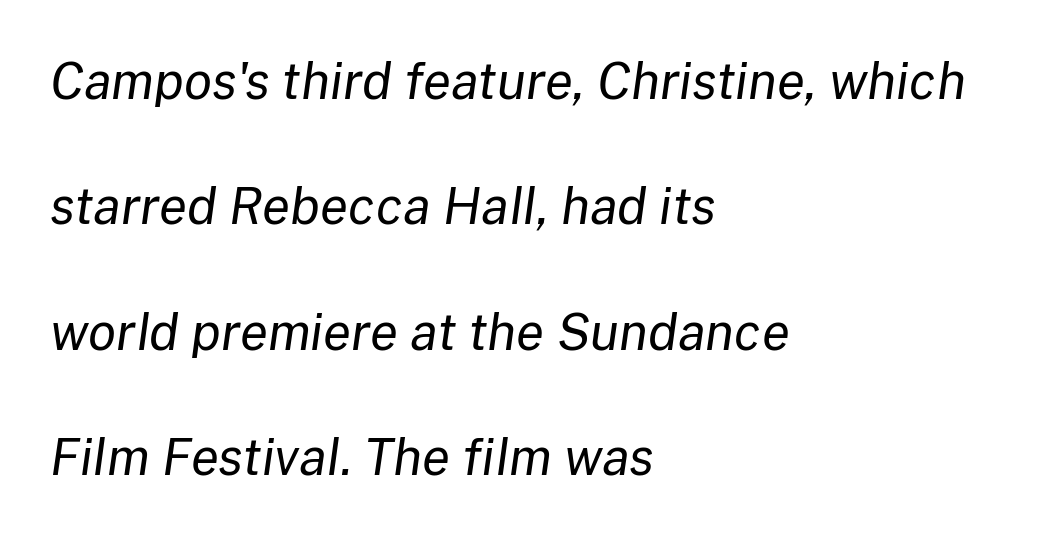
The image shows 51 px regular-weight type, italic (leaning right); set left-aligned, loose line spacing (2.46x), normal letter spacing, not underlined; low stroke contrast and a medium x-height.
